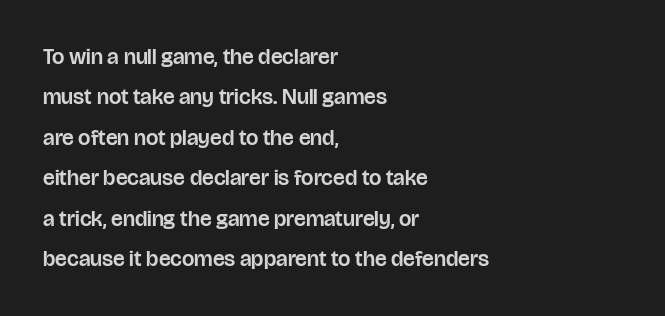
Q: Is the text italic (slanted)? A: No, it is upright.
Q: Is the text underlined? A: No.
Q: How is the paragraph aligned? A: Left-aligned.
Q: Is the spacing between letters normal or unusually wide? A: Normal.
